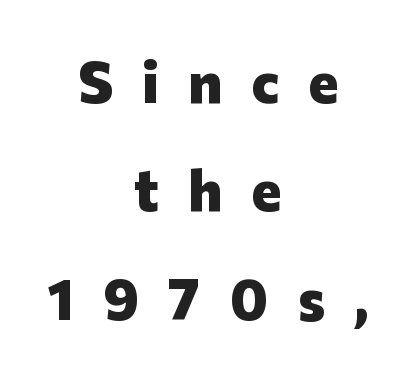
Spacing verdict: proportional, widths tailored to each character. The lettering stays uniformly vertical, giving the passage a roman look. Short note: letters widely spaced. The type family on display is of the sans-serif kind.
